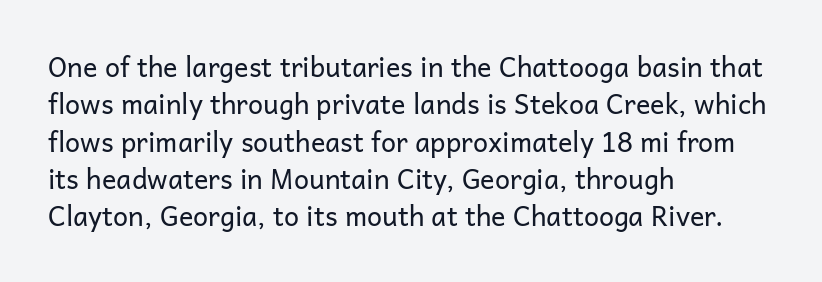
Interline gaps are of average width in this sample. Inter-character spacing is left at the font's built-in metrics. If you drew a line through each stem, it would be perfectly vertical. Words float on clear page, feet unadorned. Each line starts at the same left margin while the right side varies.
